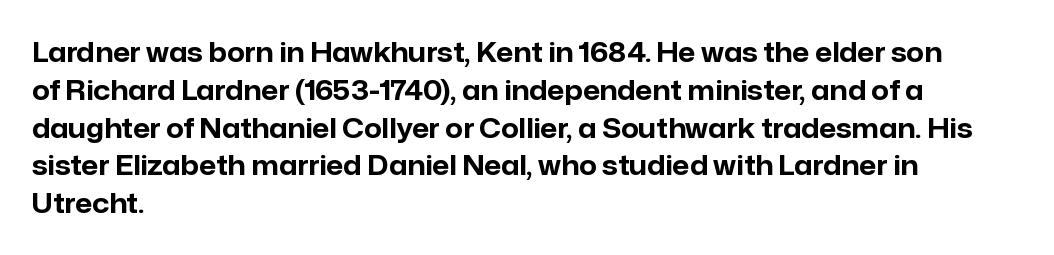
Q: Is the text bold? A: Yes.
Q: Is the text italic (slanted)? A: No, it is upright.
Q: Is the text underlined? A: No.
Q: How is the paragraph aligned? A: Left-aligned.
Q: Is the spacing between letters normal or unusually wide? A: Normal.
Q: Is the spacing between lines tight, normal or loose? A: Normal.
